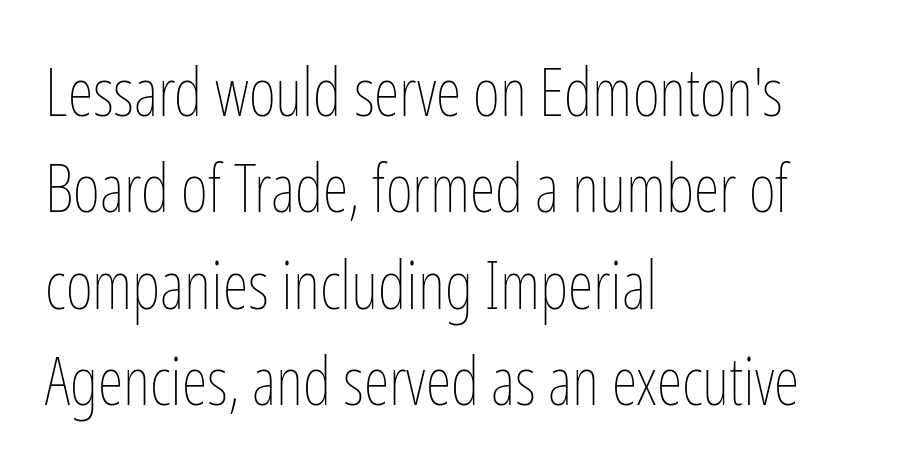
{"italic": "no", "bold": "no", "weight": "thin", "width": "condensed", "stroke_contrast": "low", "x_height": "medium", "monospaced": "no", "underline": "no", "align": "left", "line_spacing": "normal", "line_spacing_ratio": 1.46, "letter_spacing": "normal", "letter_spacing_em": 0.0, "glyph_px": 66}
